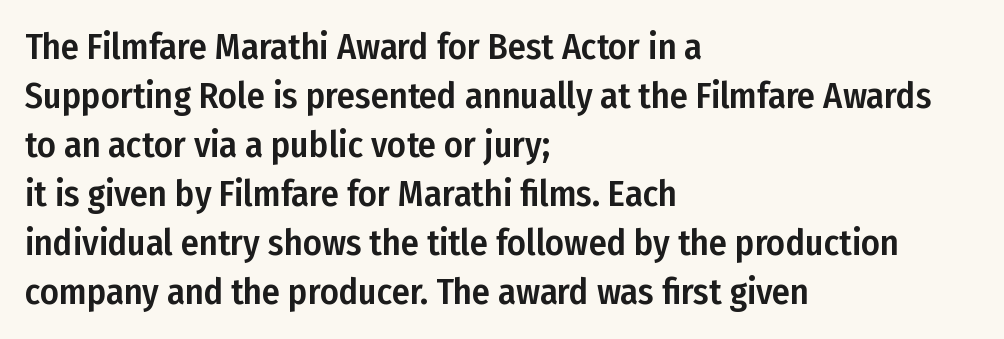
The image shows 36 px condensed sans-serif type, upright; set left-aligned, normal line spacing (1.36x), normal letter spacing, not underlined; low stroke contrast and a medium x-height.
